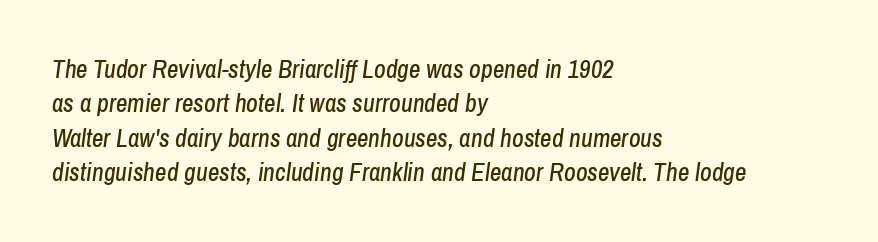
Q: Is the text italic (slanted)? A: Yes, it leans right by about 8 degrees.
Q: Is the text underlined? A: No.
Q: How is the paragraph aligned? A: Left-aligned.
Q: Is the spacing between letters normal or unusually wide? A: Normal.
Q: Is the spacing between lines tight, normal or loose? A: Normal.
